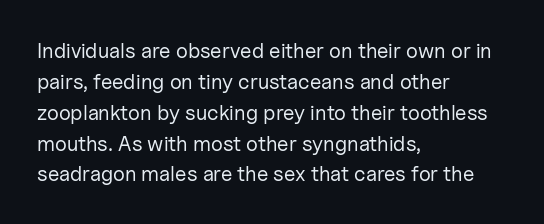
If you drew a line through each stem, it would be perfectly vertical. Leftover space on each line is placed entirely after the last word. The vertical gap from one line to the next is medium. The specimen omits any rule beneath the text block's lines.
